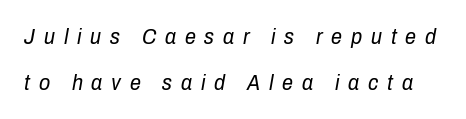
The axis of the letterforms is tilted away from vertical. In terms of leading, this rendering errs on the spacious side. How are the letters spaced? Widely, with obvious added tracking. Plain, unruled lines of type. Stems and bowls with no extra thickness — not bold.
